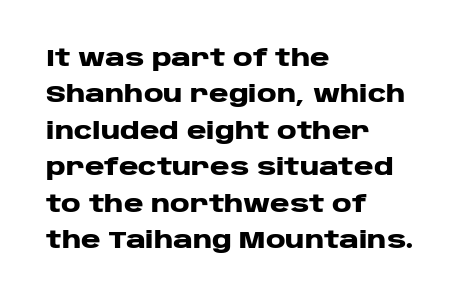
The designer left line spacing at the default. The horizontal fit of the characters is conventional and even. The specimen reads as upright at a glance. The passage shown is not underscored anywhere. The letters are bold, with thick, heavy strokes.
